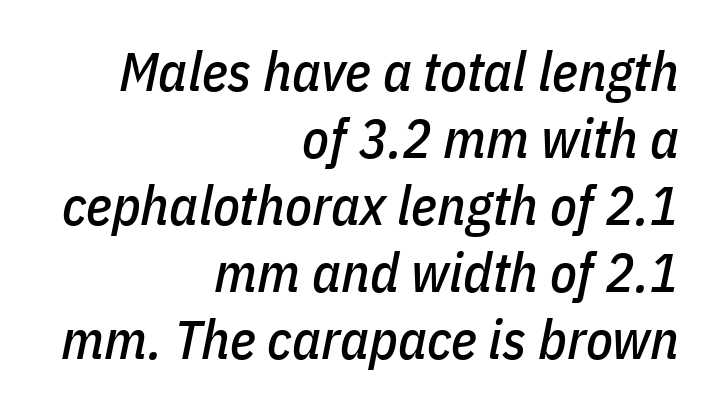
Honestly, there is no underline to notice here at all. Note the varied advance widths — an 'i' is clearly narrower than an 'm'. Italic: yes, the glyphs are oblique. The paragraph has a hard right edge and a soft left edge.
